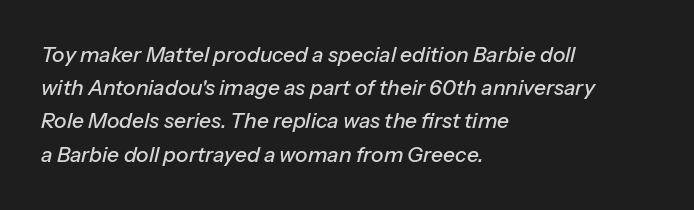
{"italic": "yes", "lean": "right", "slant_degrees": 13, "underline": "no", "align": "left", "line_spacing": "normal", "line_spacing_ratio": 1.58, "letter_spacing": "normal", "letter_spacing_em": 0.0, "glyph_px": 21}
